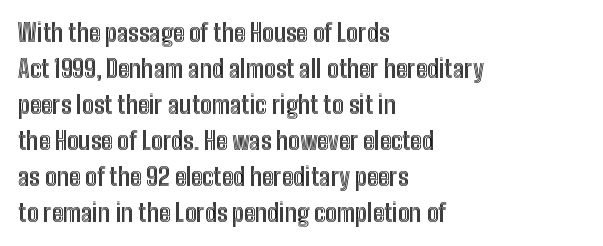
You can tell it's not italic because the verticals are truly vertical. Whoever set this chose a conventional vertical rhythm. The line texture is even and compact thanks to regular tracking. Each row of text sits above clean, open space.
